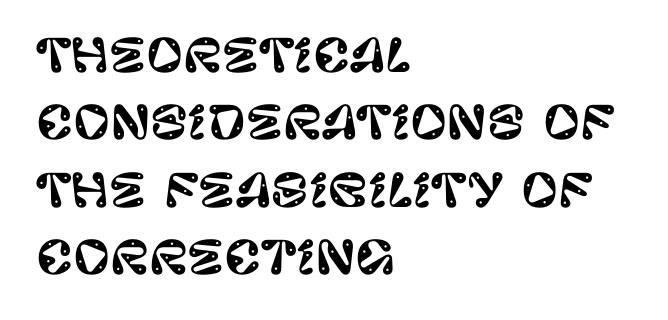
The image shows 45 px sans-serif type; set left-aligned, normal line spacing (1.5x), normal letter spacing, not underlined; low stroke contrast and a large x-height.
